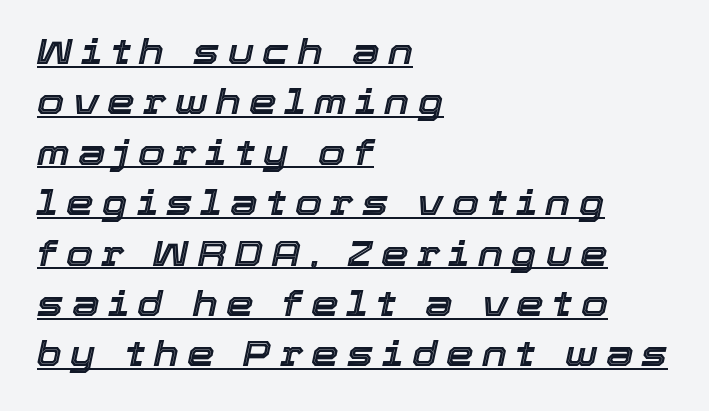
The image shows 35 px text type, italic (leaning right); set left-aligned, normal line spacing (1.44x), unusually wide letter spacing (+0.24 em), underlined; a medium x-height.
